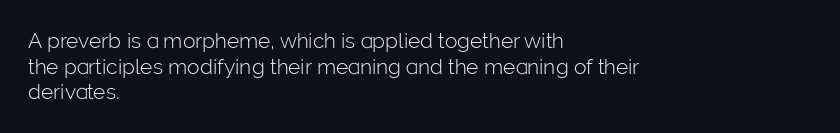
The image shows 21 px text type, upright; set left-aligned, line spacing 1.22x, normal letter spacing, not underlined.
